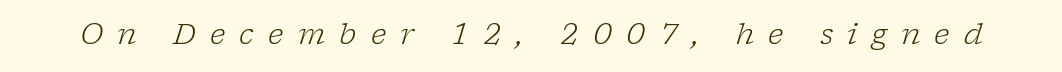
Q: Is the text bold? A: No.
Q: Is the text italic (slanted)? A: Yes, it leans right by about 17 degrees.
Q: Is the typeface a serif or a sans-serif typeface? A: Serif.
Q: Is the text underlined? A: No.
Q: Is the spacing between letters normal or unusually wide? A: Unusually wide.
Q: Width (condensed, normal, or wide)? A: Normal.
Q: Stroke contrast? A: Low.
Q: x-height? A: Medium.
Q: Monospaced? A: No.
